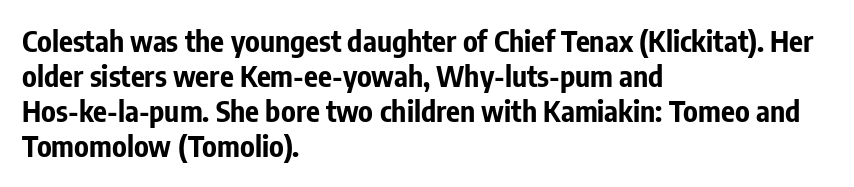
Q: Is the text bold? A: Yes.
Q: Is the text italic (slanted)? A: No, it is upright.
Q: Is the typeface a serif or a sans-serif typeface? A: Sans-serif.
Q: Is the text underlined? A: No.
Q: How is the paragraph aligned? A: Left-aligned.
Q: Is the spacing between letters normal or unusually wide? A: Normal.
Q: Width (condensed, normal, or wide)? A: Condensed.
Q: Stroke contrast? A: Low.
Q: x-height? A: Medium.
Q: Monospaced? A: No.
